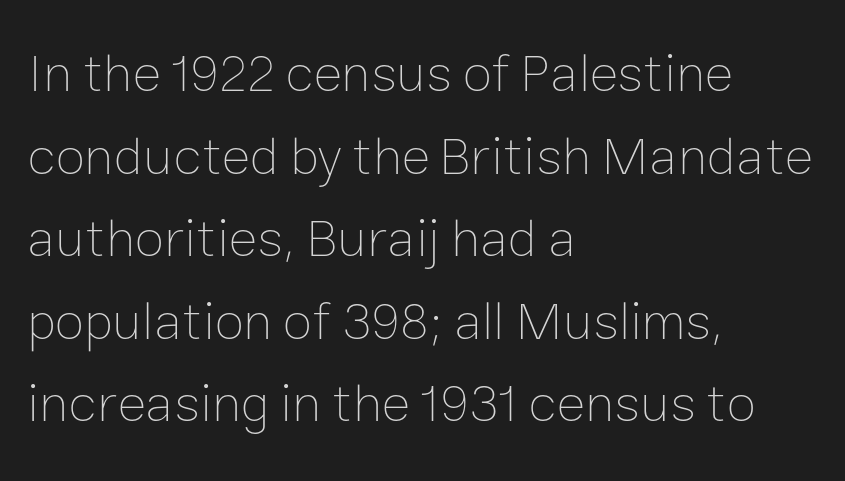
Q: Is the text bold? A: No.
Q: Is the text italic (slanted)? A: No, it is upright.
Q: Is the text underlined? A: No.
Q: How is the paragraph aligned? A: Left-aligned.
Q: Is the spacing between letters normal or unusually wide? A: Normal.
Q: Is the spacing between lines tight, normal or loose? A: Normal.
Q: Width (condensed, normal, or wide)? A: Normal.
Q: Stroke contrast? A: Low.
Q: x-height? A: Medium.
Q: Monospaced? A: No.
